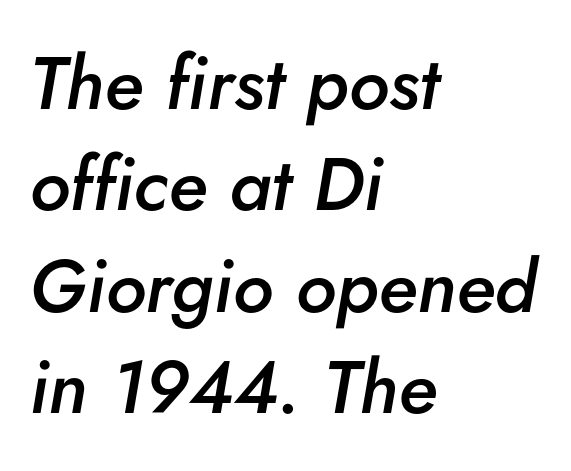
The image shows 74 px semibold type, italic (leaning right); set left-aligned, normal line spacing (1.37x), normal letter spacing, not underlined; low stroke contrast and a small x-height.
